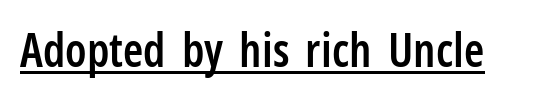
Proportional: the letters do not fall into vertical columns. What kind of face is this? One without serifs — a sans. These words are printed semibold, heavier than regular yet not bold. Compared with typical body copy, the letter spacing here is the same. This sample carries an underscore along the baseline area. The specimen reads as upright at a glance.
